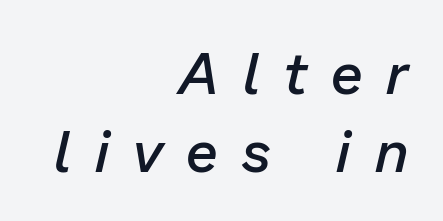
The image shows 58 px semibold type, italic (leaning right); set right-aligned, normal line spacing (1.35x), unusually wide letter spacing (+0.42 em), not underlined; low stroke contrast and a medium x-height.
